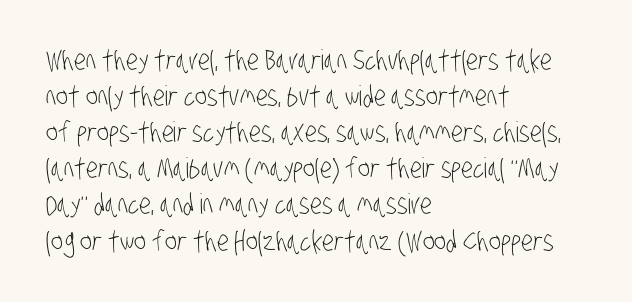
{"serif": "no", "bold": "no", "weight": "light", "width": "condensed", "stroke_contrast": "low", "x_height": "large", "monospaced": "no", "underline": "no", "align": "left", "line_spacing": "normal", "line_spacing_ratio": 1.29, "letter_spacing": "normal", "letter_spacing_em": 0.0, "glyph_px": 28}
